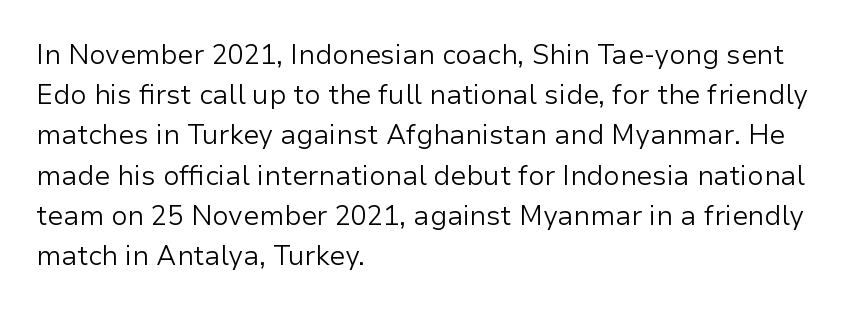
The paragraph shown leans on its left margin. Has an underline been added? It has not. The font's upright variant was chosen for this text. The cut favours lightness, reaching ordinary text weight at its darkest.
